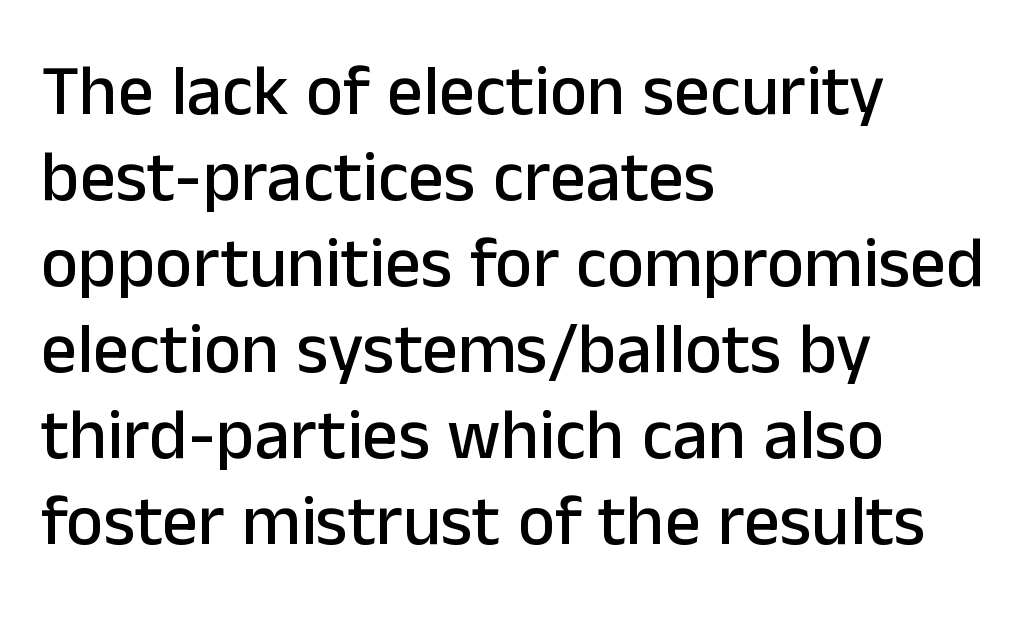
Q: Is the text italic (slanted)? A: No, it is upright.
Q: Is the typeface a serif or a sans-serif typeface? A: Sans-serif.
Q: Is the text underlined? A: No.
Q: How is the paragraph aligned? A: Left-aligned.
Q: Is the spacing between letters normal or unusually wide? A: Normal.
Q: Width (condensed, normal, or wide)? A: Normal.
Q: Stroke contrast? A: Low.
Q: x-height? A: Medium.
Q: Monospaced? A: No.
